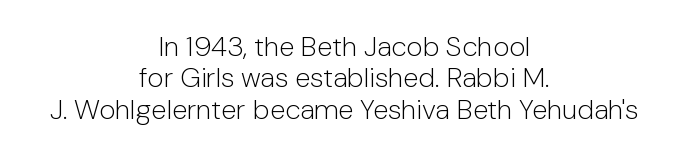
The string is rendered with underlining switched off. In terms of letterspacing, this is plain default setting. Is the type heavy? It reads as light-to-regular instead. Centered paragraph, ragged on both sides. Think of a printed novel: that variable character pitch is what you see here. Serif or sans? Sans — the stroke terminals are bare.
